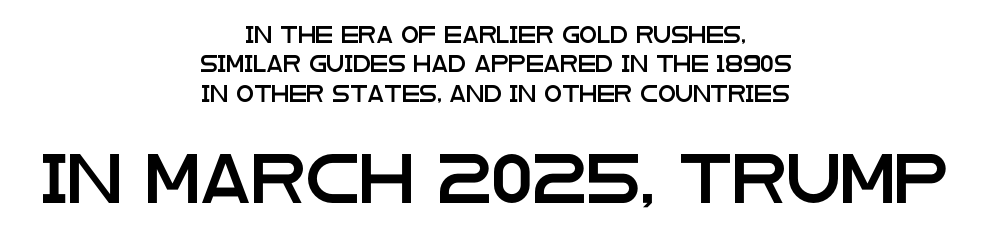
The font's upright variant was chosen for this text. The designer went with a sans here, leaving each stem footless. The face used here is rendered with its standard letterfit. This sample has the flowing, uneven cadence of proportional lettering.
